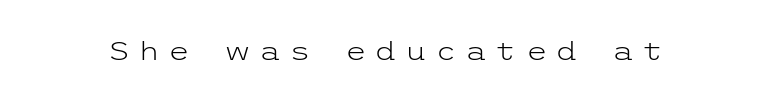
The image shows 25 px text type, upright; set unusually wide letter spacing (+0.33 em), not underlined.
